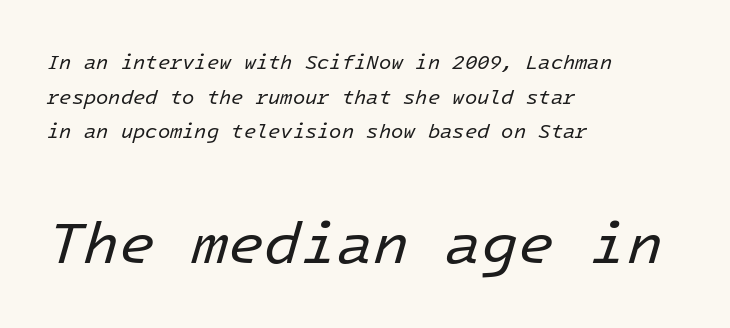
The image shows 59 px regular-weight type, italic (leaning right), monospaced; set left-aligned, line spacing 1.73x, normal letter spacing, not underlined; the second (bottom) block is 2.95x larger; low stroke contrast and a medium x-height.
